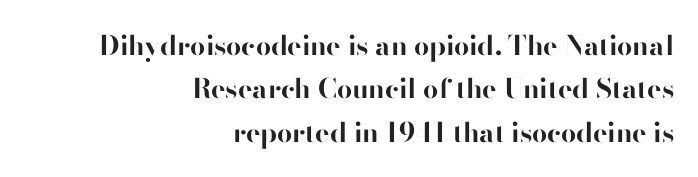
Q: Is the text bold? A: Yes.
Q: Is the text italic (slanted)? A: No, it is upright.
Q: Is the text underlined? A: No.
Q: How is the paragraph aligned? A: Right-aligned.
Q: Is the spacing between letters normal or unusually wide? A: Normal.
Q: Is the spacing between lines tight, normal or loose? A: Normal.
